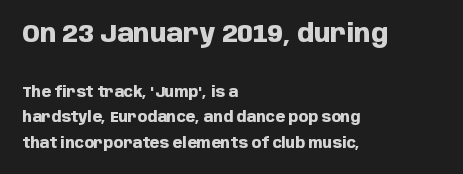
Characters remain perfectly vertical along every line. Does the bottom block carry the larger type? No, the top block does. Words float on clear page, feet unadorned. A classic flush-left, rag-right setting is used for this passage. This rendering leaves character spacing at its baseline value.
